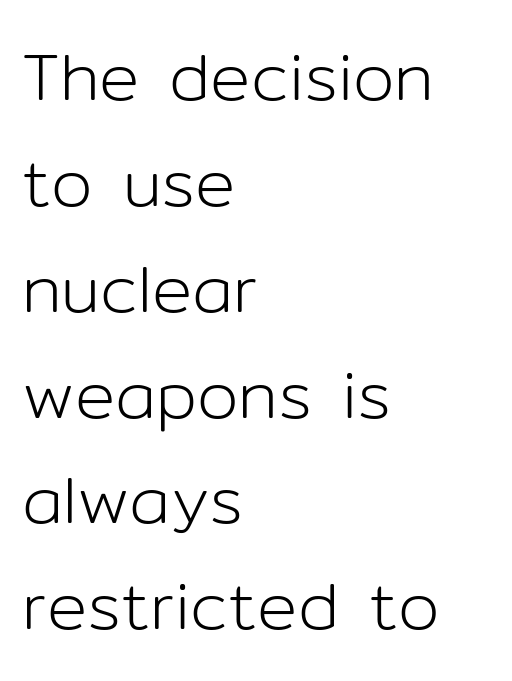
{"serif": "no", "italic": "no", "bold": "no", "weight": "light", "width": "normal", "stroke_contrast": "low", "x_height": "medium", "monospaced": "no", "underline": "no", "align": "left", "line_spacing": "normal", "line_spacing_ratio": 1.58, "letter_spacing": "normal", "letter_spacing_em": 0.0, "glyph_px": 67}
